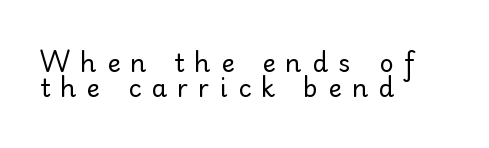
{"italic": "no", "bold": "no", "underline": "no", "align": "left", "line_spacing": "tight", "line_spacing_ratio": 1.01, "letter_spacing": "wide", "letter_spacing_em": 0.41, "glyph_px": 25}
